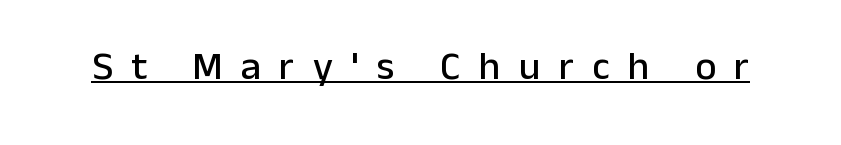
Q: Is the text italic (slanted)? A: No, it is upright.
Q: Is the typeface a serif or a sans-serif typeface? A: Sans-serif.
Q: Is the text underlined? A: Yes.
Q: Is the spacing between letters normal or unusually wide? A: Unusually wide.
Q: Width (condensed, normal, or wide)? A: Normal.
Q: Stroke contrast? A: Low.
Q: x-height? A: Medium.
Q: Monospaced? A: No.
